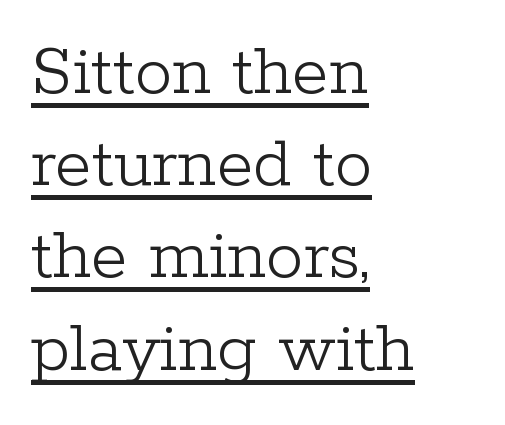
{"serif": "yes", "italic": "no", "bold": "no", "weight": "light", "width": "normal", "stroke_contrast": "low", "x_height": "medium", "monospaced": "no", "underline": "yes", "align": "left", "line_spacing_ratio": 1.23, "letter_spacing": "normal", "letter_spacing_em": 0.0, "glyph_px": 75}
